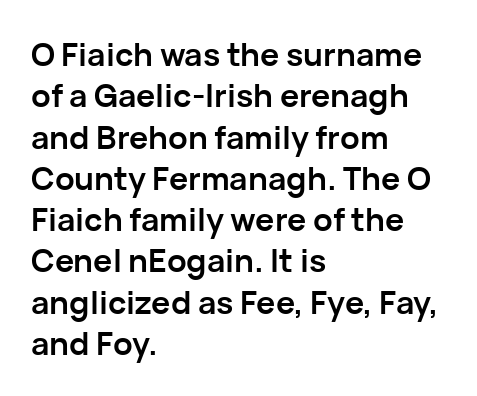
{"serif": "no", "italic": "no", "bold": "yes", "weight": "semibold", "width": "normal", "stroke_contrast": "low", "x_height": "medium", "monospaced": "no", "underline": "no", "align": "left", "line_spacing": "normal", "line_spacing_ratio": 1.29, "letter_spacing": "normal", "letter_spacing_em": 0.0, "glyph_px": 32}
